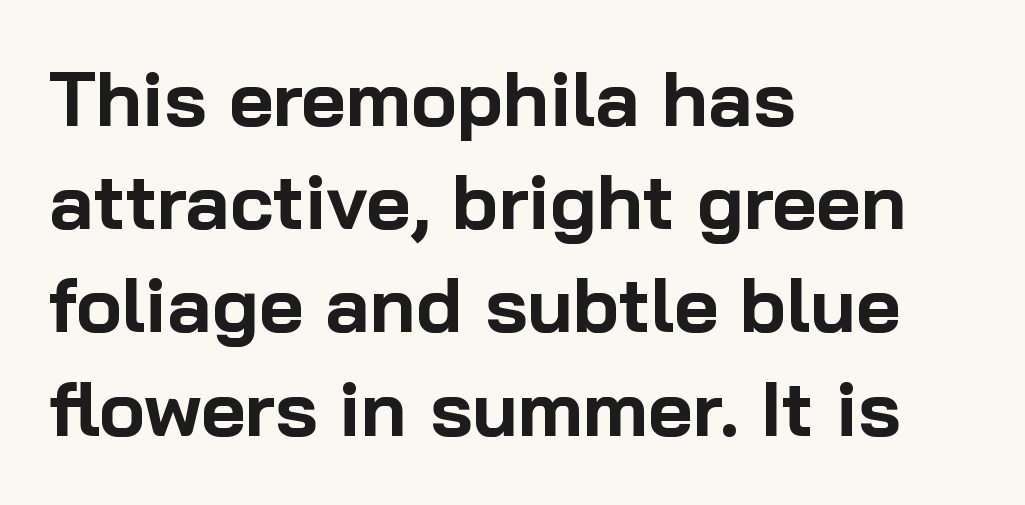
The image shows 77 px bold sans-serif type, upright; set left-aligned, normal line spacing (1.34x), normal letter spacing, not underlined; low stroke contrast and a medium x-height.
